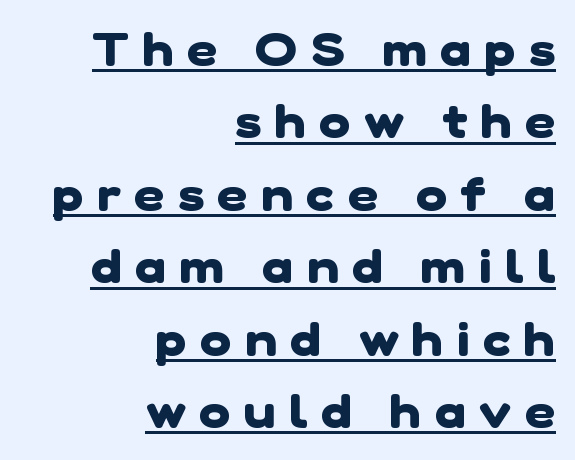
{"serif": "no", "bold": "yes", "weight": "heavy", "width": "normal", "stroke_contrast": "low", "x_height": "medium", "monospaced": "no", "underline": "yes", "align": "right", "line_spacing": "normal", "line_spacing_ratio": 1.54, "letter_spacing": "wide", "letter_spacing_em": 0.29, "glyph_px": 47}
